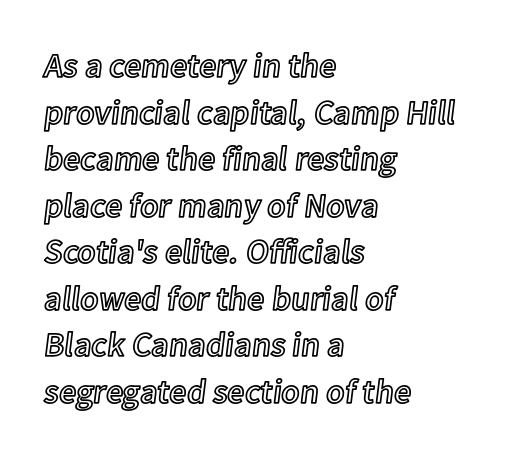
Left-aligned paragraph, ragged on the right. A typesetter would call this leading conventional body-copy spacing. Proportional: the letters do not fall into vertical columns. The horizontal fit of the characters is conventional and even. Glance below the letters and you will spot only blank space.
